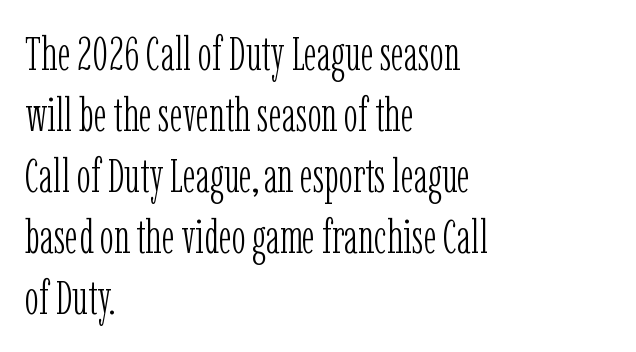
{"serif": "yes", "italic": "no", "bold": "no", "weight": "light", "width": "condensed", "stroke_contrast": "low", "x_height": "medium", "monospaced": "no", "underline": "no", "align": "left", "line_spacing": "normal", "line_spacing_ratio": 1.3, "letter_spacing": "normal", "letter_spacing_em": 0.0, "glyph_px": 47}
